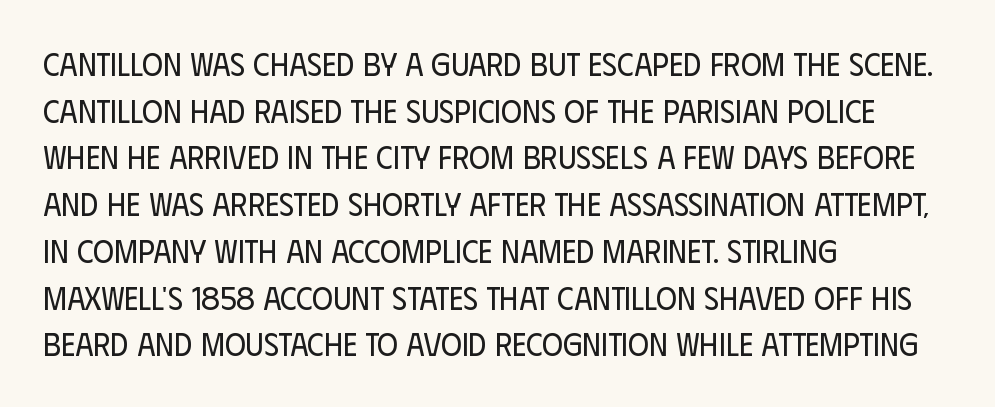
These lines are rendered in a variable-pitch font. Quick note: underline off. The weight tops out at a normal text grade. In terms of letterform style, serifs are entirely absent. This sample keeps an unexceptional amount of space between lines.
